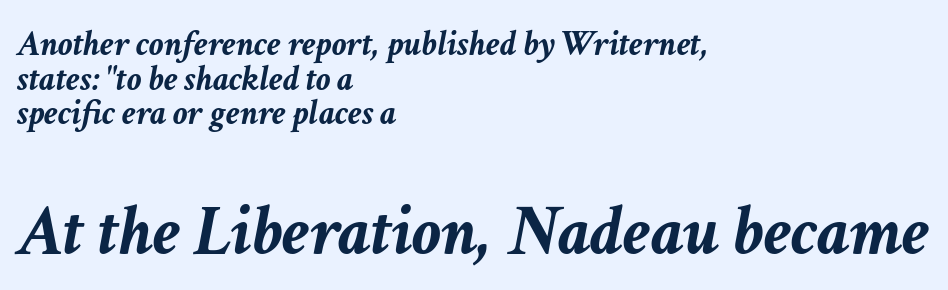
Q: Is the text bold? A: Yes.
Q: Is the text italic (slanted)? A: Yes, it leans right by about 11 degrees.
Q: Is the text underlined? A: No.
Q: How is the paragraph aligned? A: Left-aligned.
Q: Is the spacing between letters normal or unusually wide? A: Normal.
Q: Is the spacing between lines tight, normal or loose? A: Tight.
Q: Which block of text is set in a larger size, the first (top) or the second (bottom)? A: The second (bottom) one.
Q: Width (condensed, normal, or wide)? A: Normal.
Q: Stroke contrast? A: Low.
Q: x-height? A: Medium.
Q: Monospaced? A: No.
